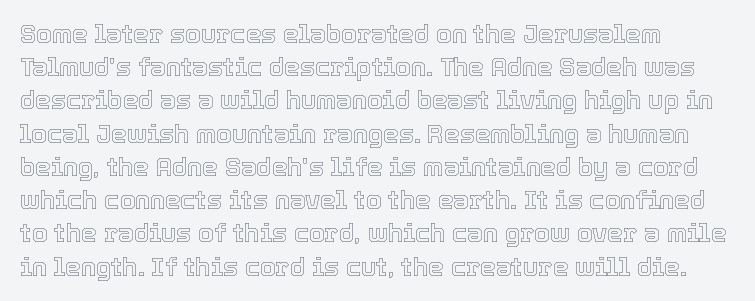
Students, observe: this is what conventionally led text looks like. Look at the tracking — it's just the regular setting, nothing added. The paragraph has a hard left edge and a soft right edge. Check under the words: just untouched page. The lettering holds an erect, upright posture throughout.
